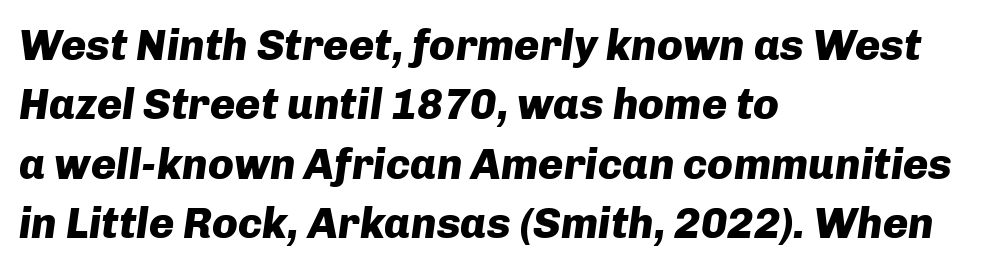
Q: Is the text bold? A: Yes.
Q: Is the text italic (slanted)? A: Yes, it leans right by about 8 degrees.
Q: Is the text underlined? A: No.
Q: How is the paragraph aligned? A: Left-aligned.
Q: Is the spacing between letters normal or unusually wide? A: Normal.
Q: Is the spacing between lines tight, normal or loose? A: Normal.
Q: Width (condensed, normal, or wide)? A: Normal.
Q: Stroke contrast? A: Low.
Q: x-height? A: Medium.
Q: Monospaced? A: No.
